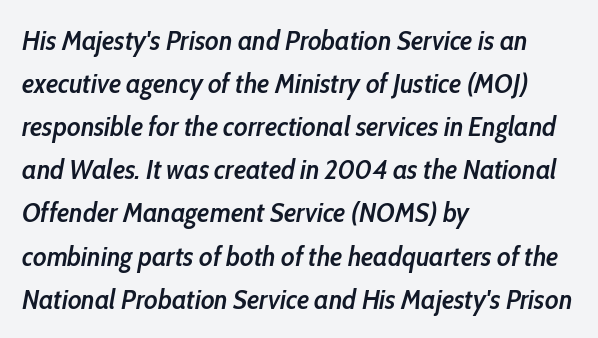
{"italic": "yes", "lean": "right", "slant_degrees": 10, "bold": "semi", "weight": "semibold", "width": "condensed", "stroke_contrast": "low", "x_height": "medium", "monospaced": "no", "underline": "no", "align": "left", "line_spacing": "normal", "line_spacing_ratio": 1.54, "letter_spacing": "normal", "letter_spacing_em": 0.0, "glyph_px": 28}
